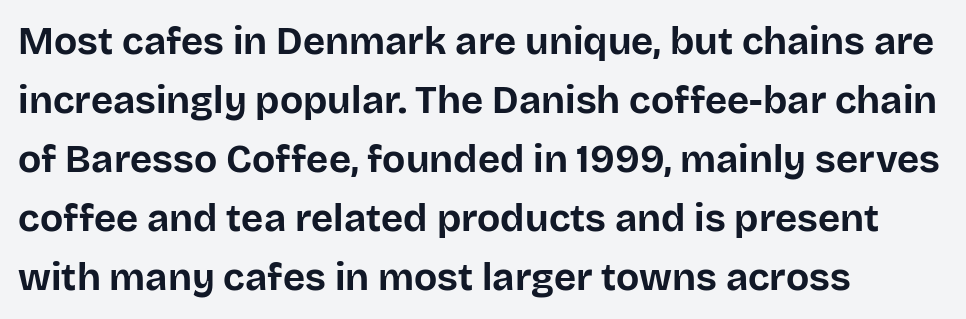
The image shows 38 px bold sans-serif type, upright; set left-aligned, normal line spacing (1.55x), normal letter spacing, not underlined; low stroke contrast and a large x-height.
